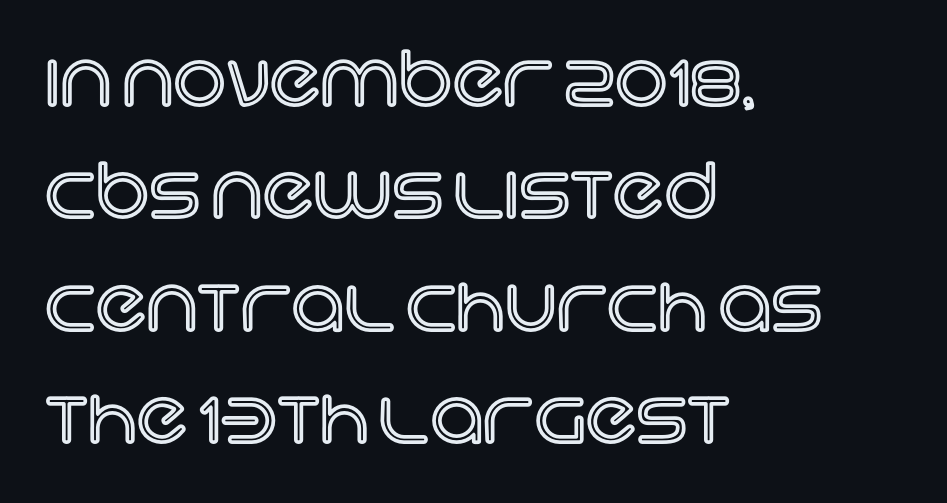
Glyph-to-glyph distance matches everyday printed text. The space directly below the letters is spotless. The rag falls on the right side of this text block. The face used here is proportionally spaced, like ordinary book or web type. This sample uses an upright cut, with every glyph sitting square on the baseline.
